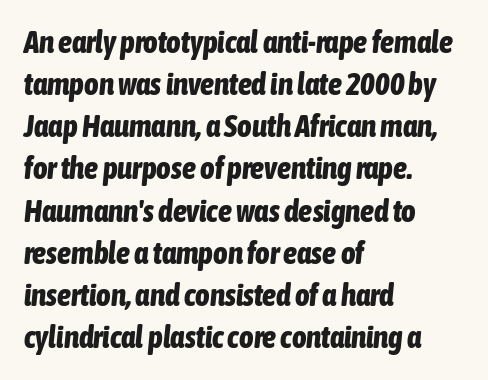
Q: Is the text bold? A: Yes.
Q: Is the text italic (slanted)? A: Yes, it leans right by about 6 degrees.
Q: Is the text underlined? A: No.
Q: How is the paragraph aligned? A: Left-aligned.
Q: Is the spacing between letters normal or unusually wide? A: Normal.
Q: Is the spacing between lines tight, normal or loose? A: Normal.
Q: Width (condensed, normal, or wide)? A: Condensed.
Q: Stroke contrast? A: Low.
Q: x-height? A: Medium.
Q: Monospaced? A: No.
